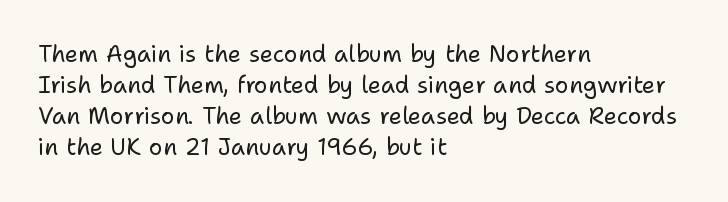
{"italic": "no", "bold": "no", "underline": "no", "align": "left", "line_spacing": "normal", "line_spacing_ratio": 1.35, "letter_spacing": "normal", "letter_spacing_em": 0.0, "glyph_px": 23}
